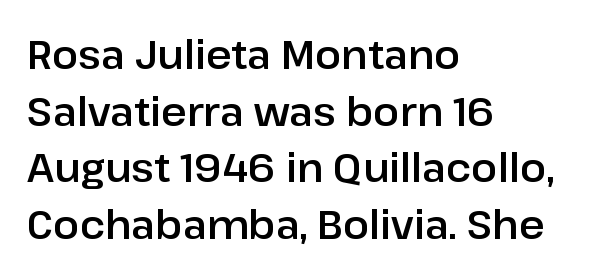
The glyphs are unaccompanied by any horizontal stroke below them. The tracking reads as untouched default to a designer's eye. Is this a sans? Yes — the strokes have no serifs. Think of a printed novel: that variable character pitch is what you see here. The typesetter chose a ragged-right arrangement here.
